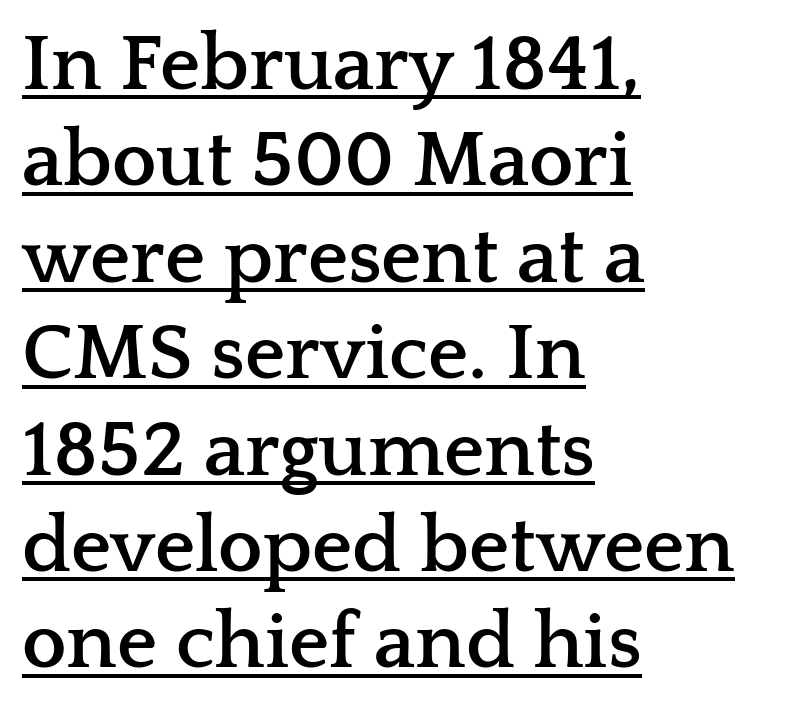
Q: Is the text bold? A: Yes.
Q: Is the text italic (slanted)? A: No, it is upright.
Q: Is the typeface a serif or a sans-serif typeface? A: Serif.
Q: Is the text underlined? A: Yes.
Q: How is the paragraph aligned? A: Left-aligned.
Q: Is the spacing between letters normal or unusually wide? A: Normal.
Q: Width (condensed, normal, or wide)? A: Wide.
Q: Stroke contrast? A: Low.
Q: x-height? A: Medium.
Q: Monospaced? A: No.
